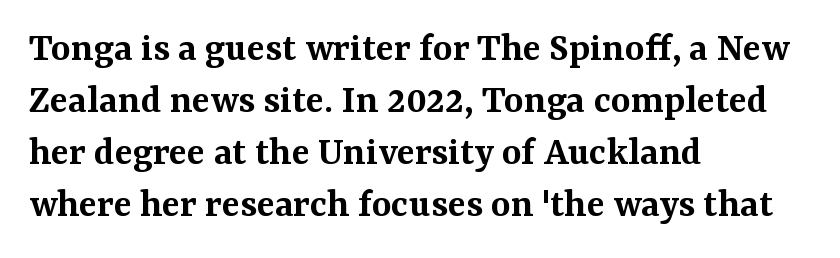
Q: Is the text bold? A: Semi-bold.
Q: Is the text italic (slanted)? A: No, it is upright.
Q: Is the typeface a serif or a sans-serif typeface? A: Serif.
Q: Is the text underlined? A: No.
Q: How is the paragraph aligned? A: Left-aligned.
Q: Is the spacing between letters normal or unusually wide? A: Normal.
Q: Width (condensed, normal, or wide)? A: Normal.
Q: Stroke contrast? A: Medium.
Q: x-height? A: Medium.
Q: Monospaced? A: No.
